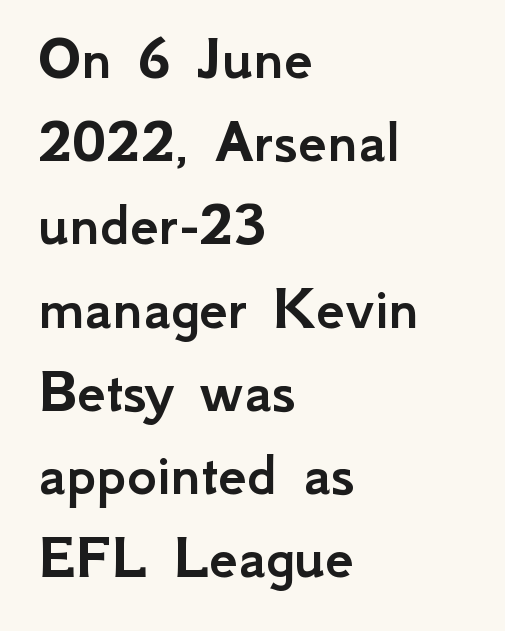
In terms of leading, this rendering sits right in the middle. Posture: vertical. Letterform terminals end flat and unadorned throughout the passage. A typesetter would call this proportional, since set widths differ per character. Teacher's note: observe the even left margin — that is flush-left alignment. The specimen omits any rule beneath the text block's lines.
